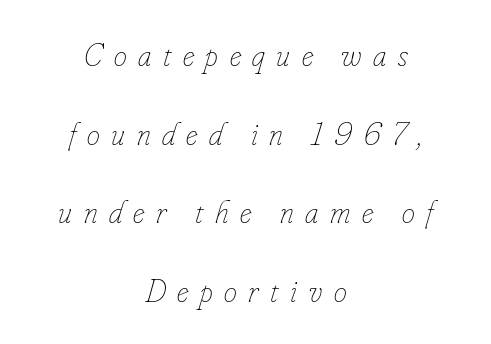
Q: Is the text bold? A: No.
Q: Is the text italic (slanted)? A: Yes, it leans right by about 16 degrees.
Q: Is the text underlined? A: No.
Q: How is the paragraph aligned? A: Centered.
Q: Is the spacing between letters normal or unusually wide? A: Unusually wide.
Q: Is the spacing between lines tight, normal or loose? A: Loose.
Q: Width (condensed, normal, or wide)? A: Condensed.
Q: Stroke contrast? A: Low.
Q: x-height? A: Small.
Q: Monospaced? A: No.
